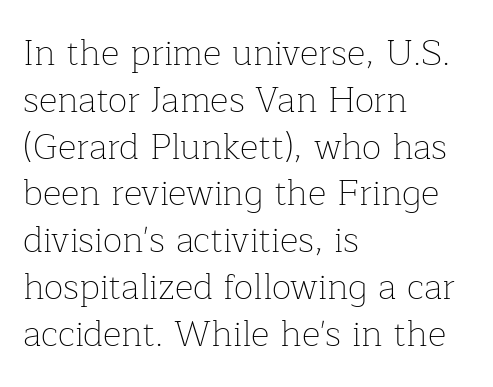
{"serif": "yes", "italic": "no", "bold": "no", "weight": "thin", "width": "normal", "stroke_contrast": "low", "x_height": "medium", "monospaced": "no", "underline": "no", "align": "left", "line_spacing": "normal", "line_spacing_ratio": 1.3, "letter_spacing": "normal", "letter_spacing_em": 0.0, "glyph_px": 36}
